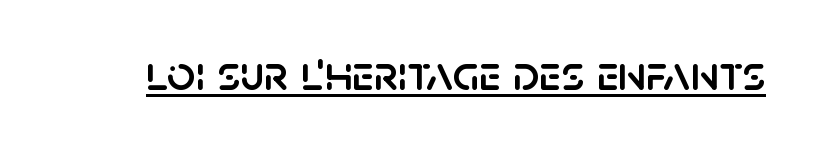
The image shows 50 px sans-serif type, upright; set normal letter spacing, underlined; low stroke contrast and a large x-height.
